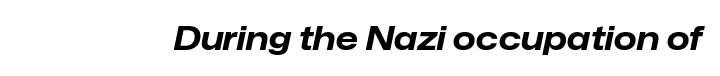
{"italic": "yes", "lean": "right", "slant_degrees": 12, "bold": "yes", "weight": "bold", "width": "normal", "stroke_contrast": "low", "x_height": "medium", "monospaced": "no", "underline": "no", "letter_spacing": "normal", "letter_spacing_em": 0.0, "glyph_px": 33}
